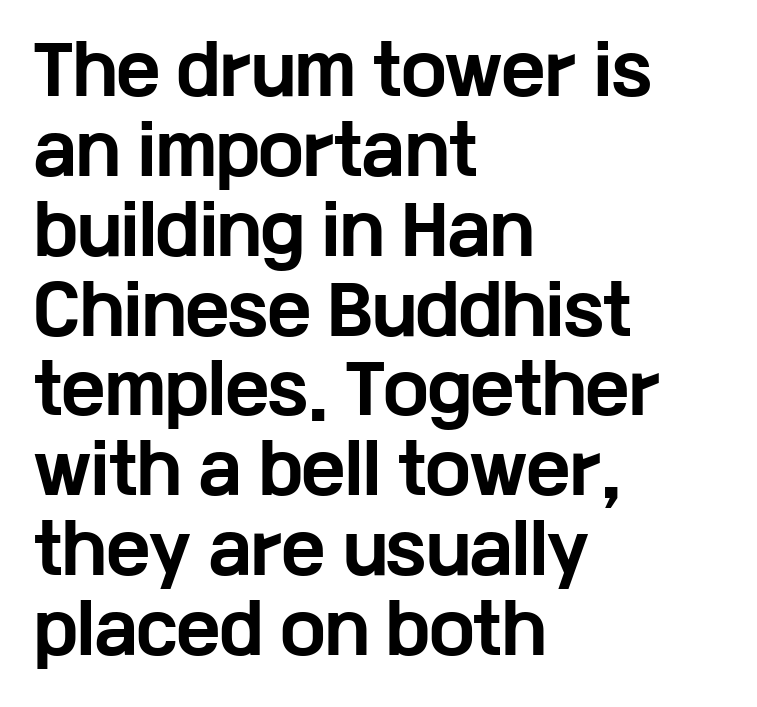
The image shows 66 px bold, wide sans-serif type, upright; set left-aligned, line spacing 1.21x, normal letter spacing, not underlined; low stroke contrast and a medium x-height.
